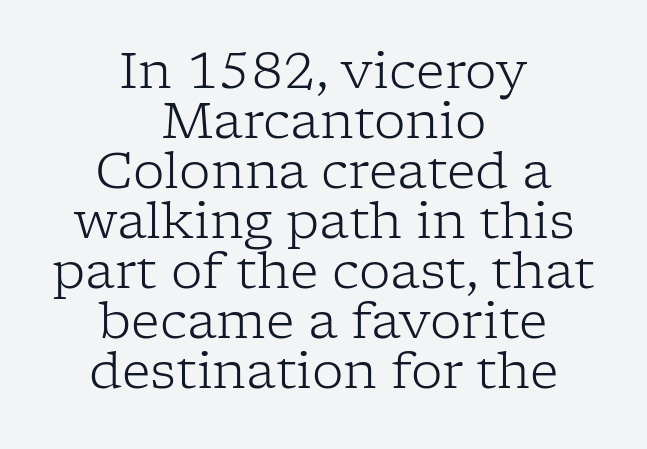
The letters stand upright; this is a roman face. Weight: not bold — regular or lighter. Think of a printed novel: that variable character pitch is what you see here. In terms of letterspacing, this is plain default setting.
